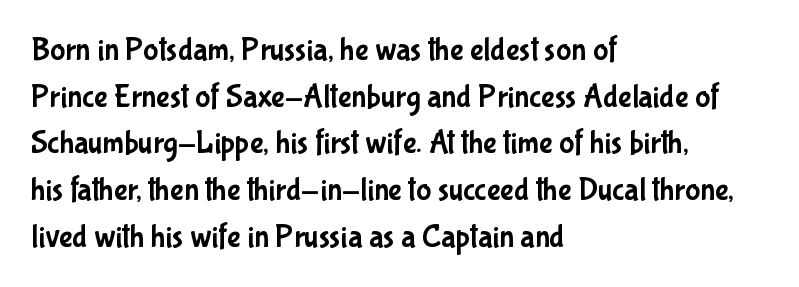
{"serif": "no", "italic": "no", "width": "condensed", "stroke_contrast": "low", "x_height": "medium", "monospaced": "no", "underline": "no", "align": "left", "line_spacing": "normal", "line_spacing_ratio": 1.46, "letter_spacing": "normal", "letter_spacing_em": 0.0, "glyph_px": 32}
